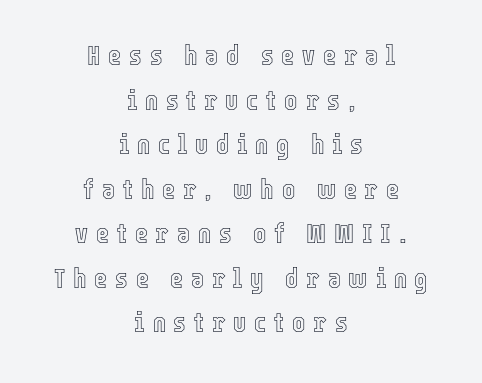
Q: Is the text italic (slanted)? A: No, it is upright.
Q: Is the text underlined? A: No.
Q: How is the paragraph aligned? A: Centered.
Q: Is the spacing between letters normal or unusually wide? A: Unusually wide.
Q: Is the spacing between lines tight, normal or loose? A: Normal.
Q: Width (condensed, normal, or wide)? A: Condensed.
Q: x-height? A: Medium.
Q: Monospaced? A: No.
